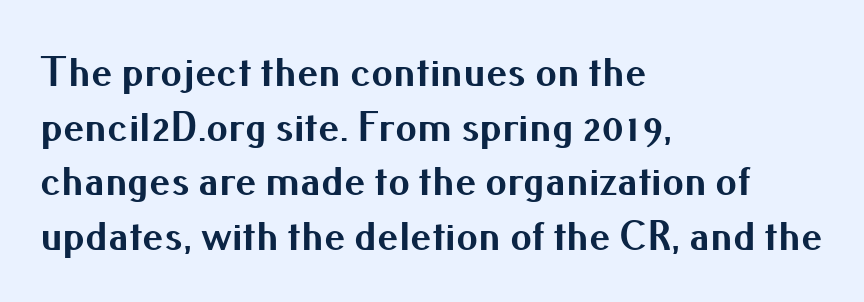
{"serif": "no", "italic": "no", "bold": "yes", "weight": "bold", "width": "normal", "stroke_contrast": "medium", "x_height": "small", "monospaced": "no", "underline": "no", "align": "left", "line_spacing": "normal", "line_spacing_ratio": 1.27, "letter_spacing": "normal", "letter_spacing_em": 0.0, "glyph_px": 43}
